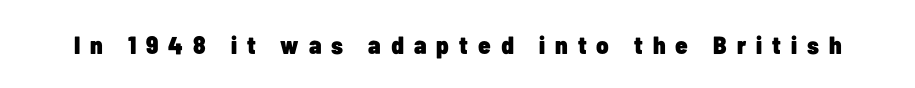
Q: Is the text bold? A: Yes.
Q: Is the text italic (slanted)? A: No, it is upright.
Q: Is the text underlined? A: No.
Q: Is the spacing between letters normal or unusually wide? A: Unusually wide.
